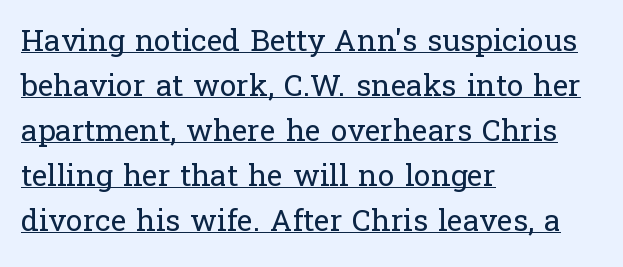
{"serif": "yes", "italic": "no", "bold": "no", "weight": "regular", "width": "normal", "stroke_contrast": "low", "x_height": "medium", "monospaced": "no", "underline": "yes", "align": "left", "line_spacing": "normal", "line_spacing_ratio": 1.5, "letter_spacing": "normal", "letter_spacing_em": 0.0, "glyph_px": 30}
